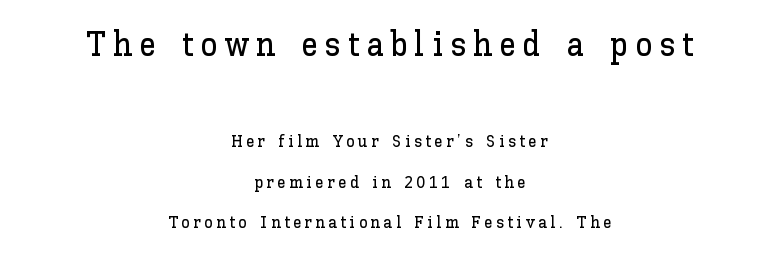
Clear beneath every line of the passage. Does the lettering tilt? It doesn't — this is upright. Widely set lines give the paragraph a tall, airy silhouette. You could only call the tracking loose — the letters float apart.
